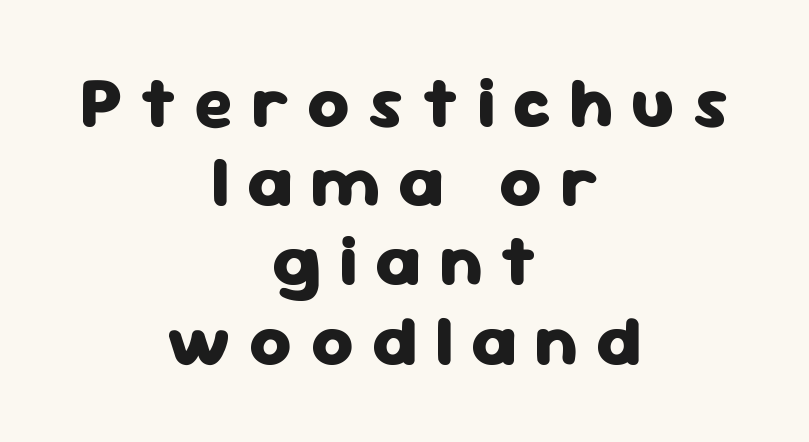
Q: Is the text bold? A: Yes.
Q: Is the text italic (slanted)? A: No, it is upright.
Q: Is the typeface a serif or a sans-serif typeface? A: Sans-serif.
Q: Is the text underlined? A: No.
Q: How is the paragraph aligned? A: Centered.
Q: Is the spacing between letters normal or unusually wide? A: Unusually wide.
Q: Is the spacing between lines tight, normal or loose? A: Tight.
Q: Width (condensed, normal, or wide)? A: Normal.
Q: Stroke contrast? A: Low.
Q: x-height? A: Medium.
Q: Monospaced? A: No.
